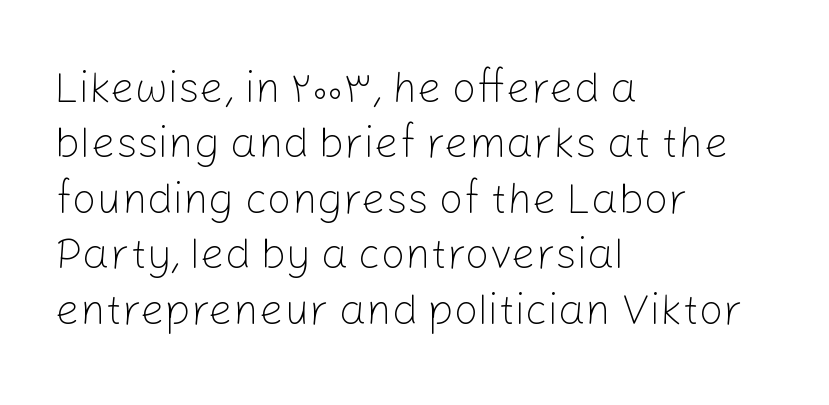
Here the designer chose a conventional face with non-uniform glyph widths. Students, observe: this is what conventionally led text looks like. Type style note: lacks serifs. Glyph-to-glyph distance matches everyday printed text. Teacher's note: observe the even left margin — that is flush-left alignment. Unbolded letterforms with no extra heft.
